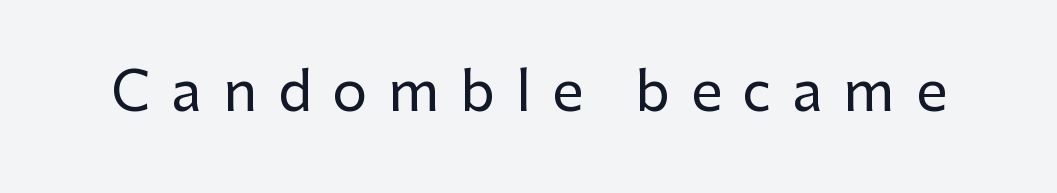
Q: Is the text italic (slanted)? A: No, it is upright.
Q: Is the typeface a serif or a sans-serif typeface? A: Sans-serif.
Q: Is the text underlined? A: No.
Q: Is the spacing between letters normal or unusually wide? A: Unusually wide.
Q: Width (condensed, normal, or wide)? A: Normal.
Q: Stroke contrast? A: Low.
Q: x-height? A: Medium.
Q: Monospaced? A: No.
